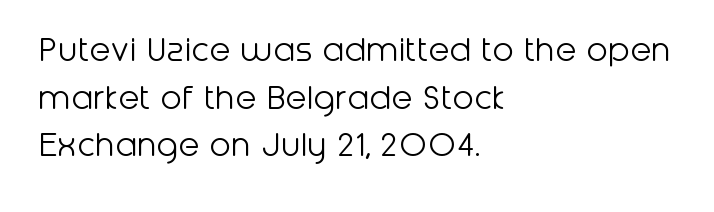
Q: Is the text bold? A: No.
Q: Is the text italic (slanted)? A: No, it is upright.
Q: Is the typeface a serif or a sans-serif typeface? A: Sans-serif.
Q: Is the text underlined? A: No.
Q: How is the paragraph aligned? A: Left-aligned.
Q: Is the spacing between letters normal or unusually wide? A: Normal.
Q: Width (condensed, normal, or wide)? A: Normal.
Q: Stroke contrast? A: Low.
Q: x-height? A: Medium.
Q: Monospaced? A: No.
